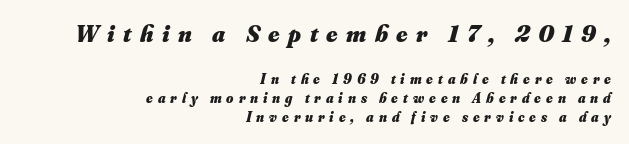
Q: Is the text bold? A: Yes.
Q: Is the text underlined? A: No.
Q: How is the paragraph aligned? A: Right-aligned.
Q: Is the spacing between letters normal or unusually wide? A: Unusually wide.
Q: Is the spacing between lines tight, normal or loose? A: Normal.
Q: Which block of text is set in a larger size, the first (top) or the second (bottom)? A: The first (top) one.
